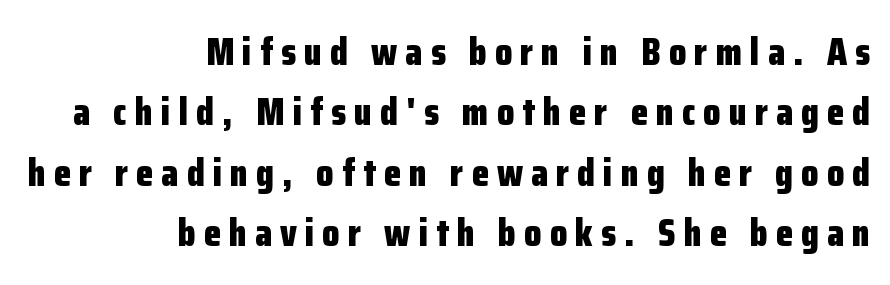
The image shows 39 px bold, condensed sans-serif type, upright; set right-aligned, normal line spacing (1.55x), unusually wide letter spacing (+0.21 em), not underlined; low stroke contrast and a medium x-height.
